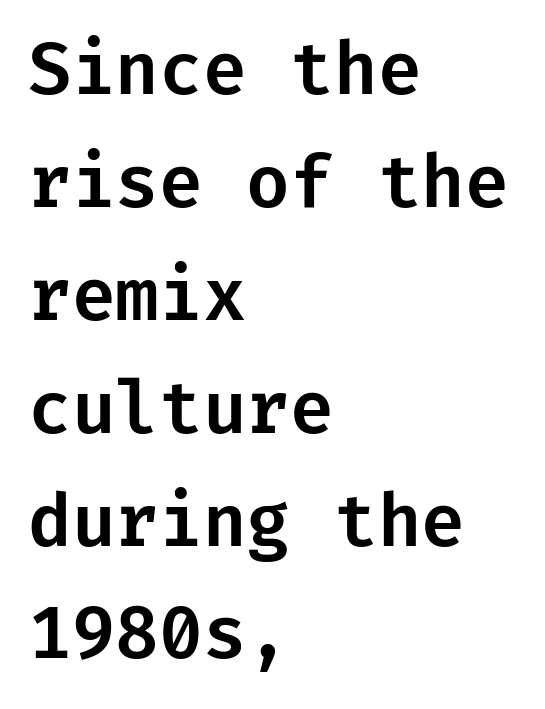
Only glyphs here, with clear space below each row. These lines sit exactly where default settings would place them. No feet cap the strokes, marking this as sans-serif type. The gaps between neighbouring characters are ordinary and unremarkable.
